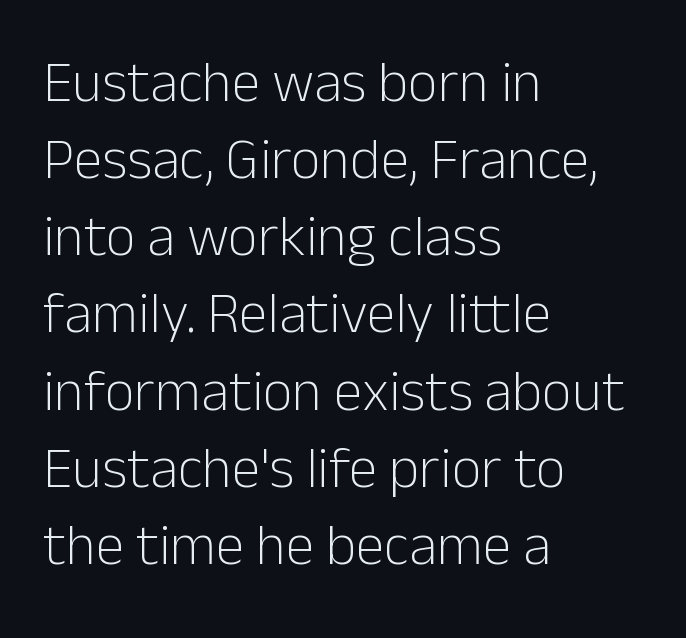
Q: Is the text bold? A: No.
Q: Is the text italic (slanted)? A: No, it is upright.
Q: Is the typeface a serif or a sans-serif typeface? A: Sans-serif.
Q: Is the text underlined? A: No.
Q: How is the paragraph aligned? A: Left-aligned.
Q: Is the spacing between letters normal or unusually wide? A: Normal.
Q: Is the spacing between lines tight, normal or loose? A: Normal.
Q: Width (condensed, normal, or wide)? A: Normal.
Q: Stroke contrast? A: Low.
Q: x-height? A: Medium.
Q: Monospaced? A: No.
